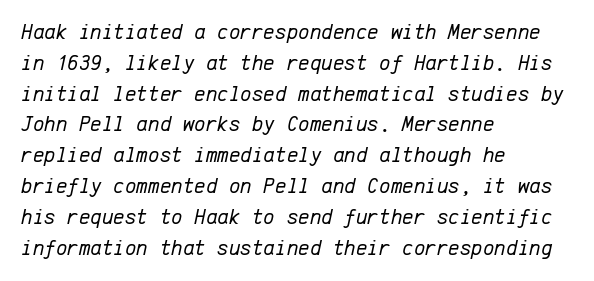
Visually the block forms a straight wall on the left and a jagged coastline on the right. This sample keeps an unexceptional amount of space between lines. Notice how the stems are inclined rather than vertical — that's the hallmark of italics. Underline: absent. No letter is thick-stroked: the sample isn't bold. Here the glyphs are tracked normally, forming tight word shapes.
